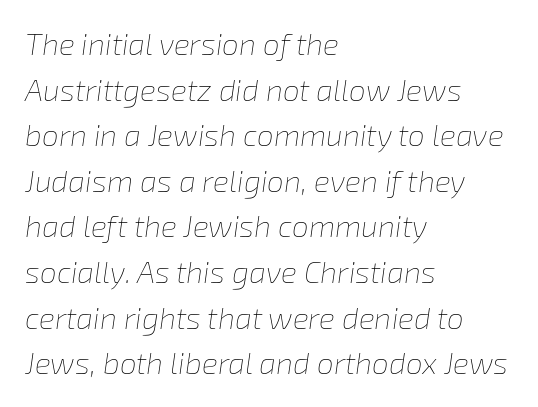
Is this a fixed-width face? No — the glyphs have proportional, varying widths. In terms of letterspacing, this is plain default setting. The glyphs look as if they've been sheared to an angle. Counters stay open thanks to moderate or lighter strokes. How would I describe the line gaps? Plain and ordinary. Descender tails drop into unmarked territory.
